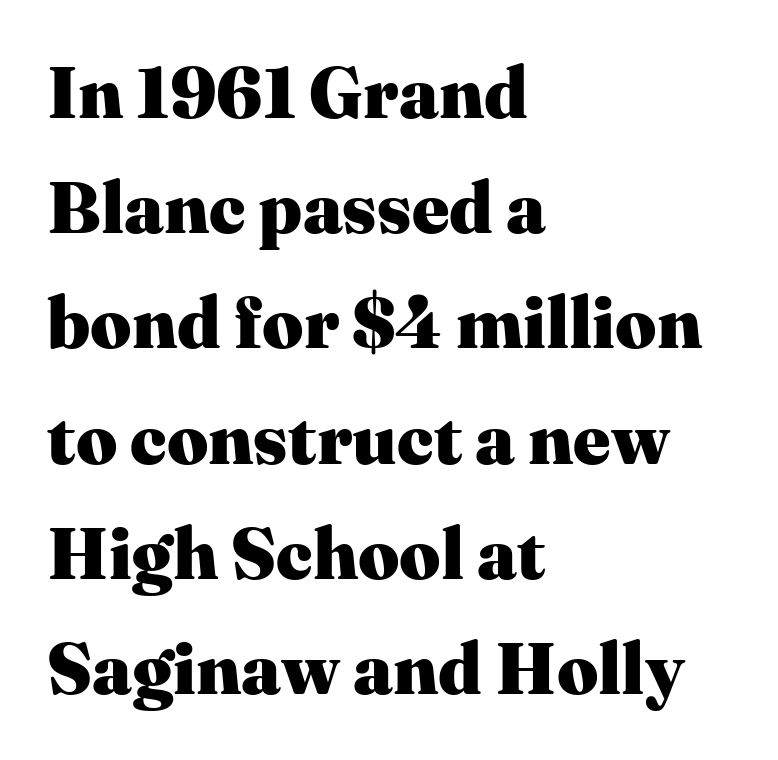
Q: Is the text bold? A: Yes.
Q: Is the text italic (slanted)? A: No, it is upright.
Q: Is the typeface a serif or a sans-serif typeface? A: Serif.
Q: Is the text underlined? A: No.
Q: How is the paragraph aligned? A: Left-aligned.
Q: Is the spacing between letters normal or unusually wide? A: Normal.
Q: Is the spacing between lines tight, normal or loose? A: Normal.
Q: Width (condensed, normal, or wide)? A: Normal.
Q: Stroke contrast? A: Medium.
Q: x-height? A: Medium.
Q: Monospaced? A: No.
